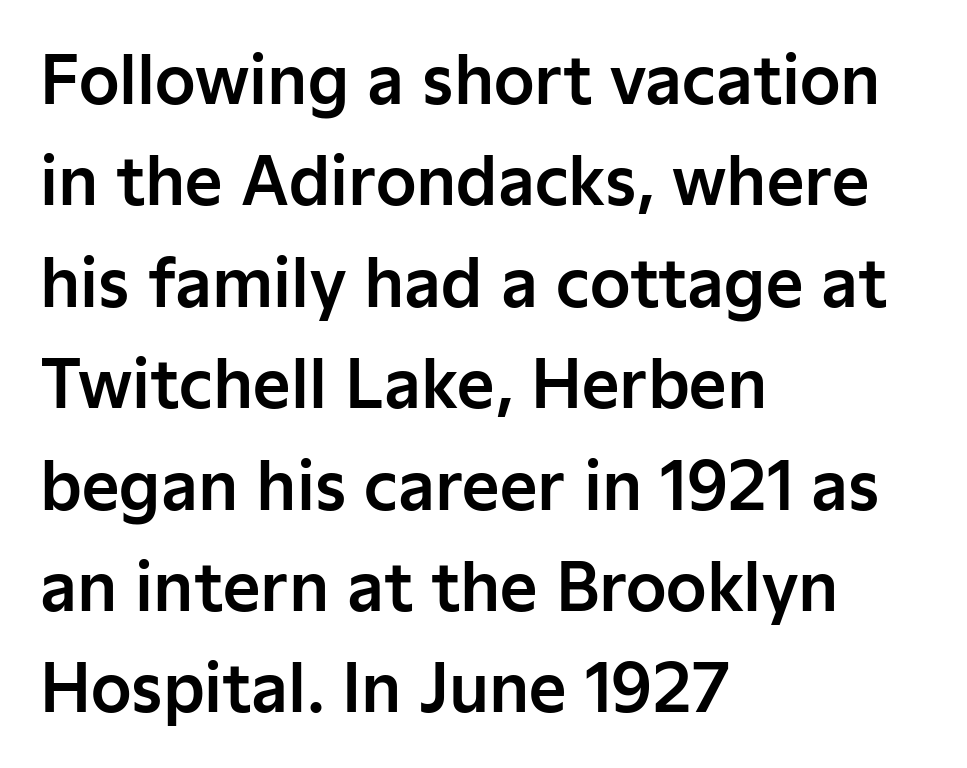
Q: Is the text italic (slanted)? A: No, it is upright.
Q: Is the typeface a serif or a sans-serif typeface? A: Sans-serif.
Q: Is the text underlined? A: No.
Q: How is the paragraph aligned? A: Left-aligned.
Q: Is the spacing between letters normal or unusually wide? A: Normal.
Q: Is the spacing between lines tight, normal or loose? A: Normal.
Q: Width (condensed, normal, or wide)? A: Normal.
Q: Stroke contrast? A: Low.
Q: x-height? A: Medium.
Q: Monospaced? A: No.
